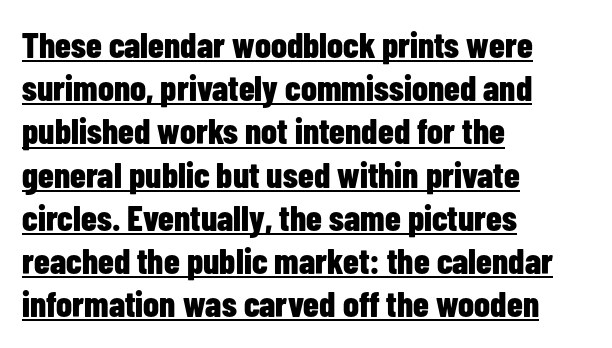
The image shows 36 px bold, condensed sans-serif type, upright; set left-aligned, line spacing 1.2x, normal letter spacing, underlined; low stroke contrast and a medium x-height.
